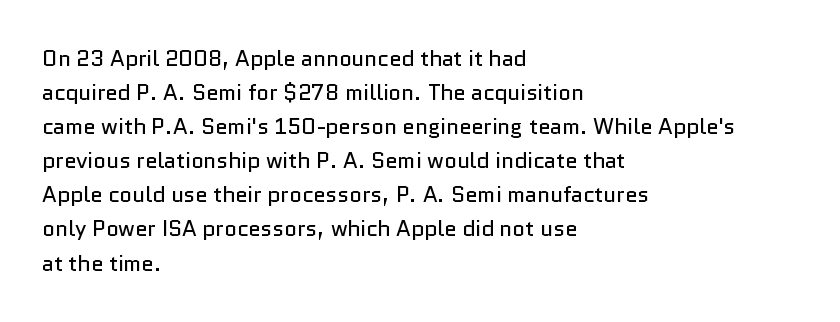
Caption: multi-line text, flush left, ragged right. Rendered with straight, roman letterforms. Beneath every word, the page is bare. Weight: not bold — regular or lighter. Nobody touched the tracking dial on this one. Vertically, the passage feels balanced, rows spaced as you'd expect.
